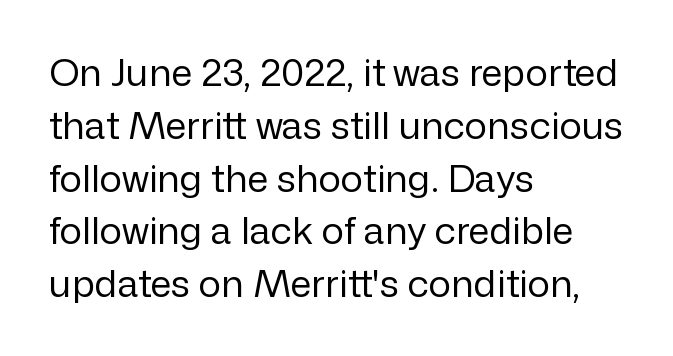
The image shows 38 px regular-weight sans-serif type, upright; set left-aligned, normal line spacing (1.39x), normal letter spacing, not underlined; low stroke contrast and a medium x-height.
